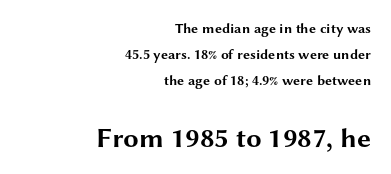
The image shows 28 px bold, wide sans-serif type, upright; set right-aligned, line spacing 1.87x, normal letter spacing, not underlined; the second (bottom) block is 2.0x larger; medium stroke contrast and a medium x-height.
